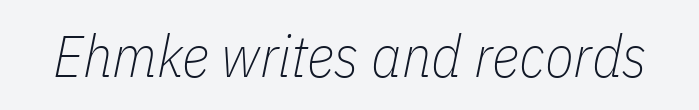
The image shows 59 px thin, condensed type, italic (leaning right); set normal letter spacing, not underlined; low stroke contrast and a medium x-height.
